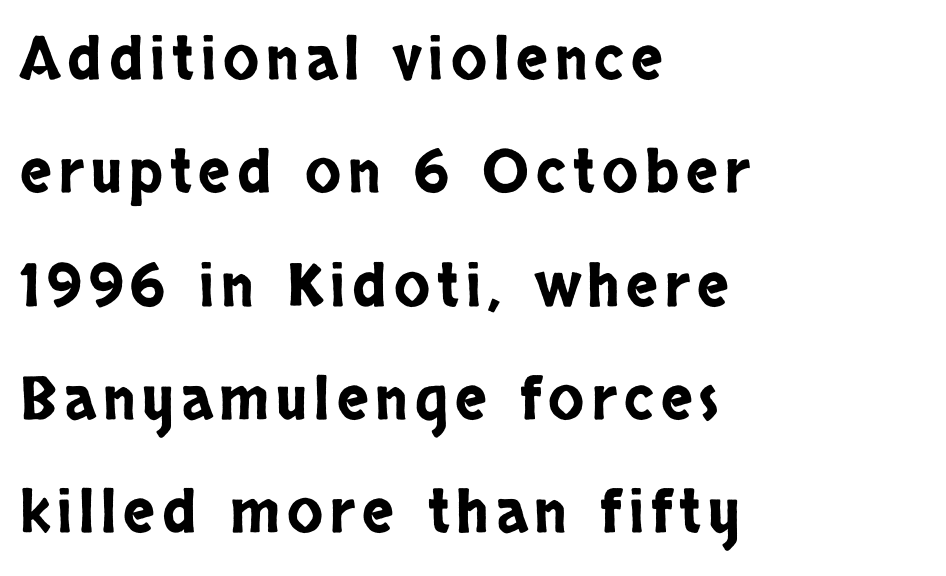
Q: Is the text italic (slanted)? A: No, it is upright.
Q: Is the typeface a serif or a sans-serif typeface? A: Sans-serif.
Q: Is the text underlined? A: No.
Q: How is the paragraph aligned? A: Left-aligned.
Q: Is the spacing between lines tight, normal or loose? A: Loose.
Q: Width (condensed, normal, or wide)? A: Condensed.
Q: Stroke contrast? A: Low.
Q: x-height? A: Large.
Q: Monospaced? A: No.
